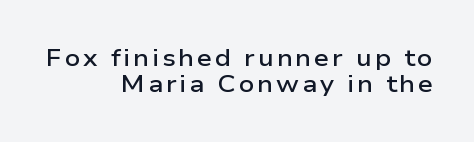
The image shows 24 px text type, upright; set right-aligned, tight line spacing (1.08x), not underlined.
